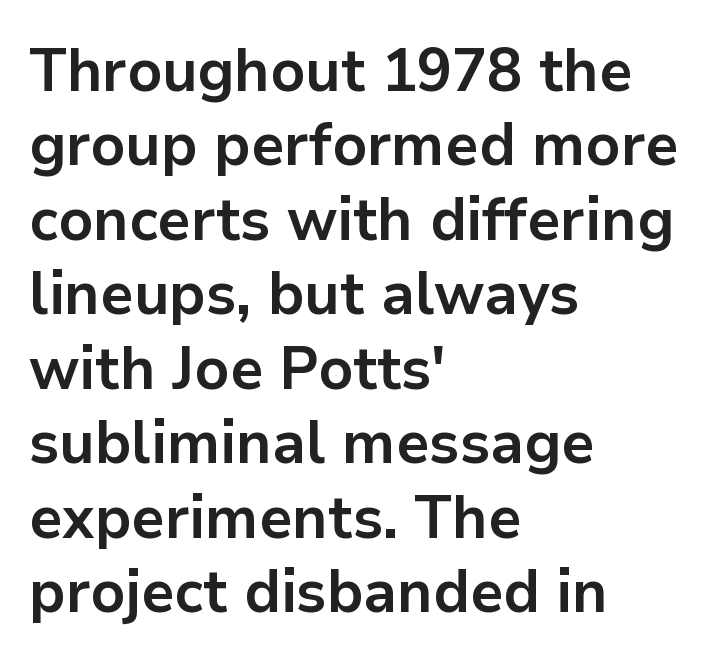
{"serif": "no", "italic": "no", "bold": "yes", "weight": "bold", "width": "normal", "stroke_contrast": "low", "x_height": "medium", "monospaced": "no", "underline": "no", "align": "left", "line_spacing_ratio": 1.22, "letter_spacing": "normal", "letter_spacing_em": 0.0, "glyph_px": 61}
